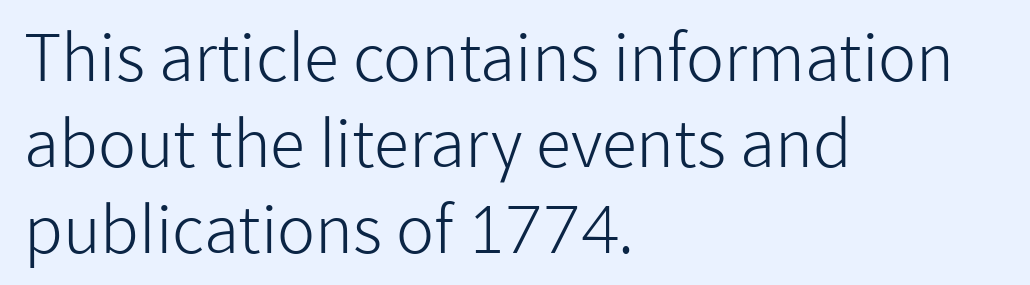
Q: Is the text bold? A: No.
Q: Is the text italic (slanted)? A: No, it is upright.
Q: Is the typeface a serif or a sans-serif typeface? A: Sans-serif.
Q: Is the text underlined? A: No.
Q: How is the paragraph aligned? A: Left-aligned.
Q: Is the spacing between letters normal or unusually wide? A: Normal.
Q: Is the spacing between lines tight, normal or loose? A: Normal.
Q: Width (condensed, normal, or wide)? A: Normal.
Q: Stroke contrast? A: Low.
Q: x-height? A: Medium.
Q: Monospaced? A: No.
